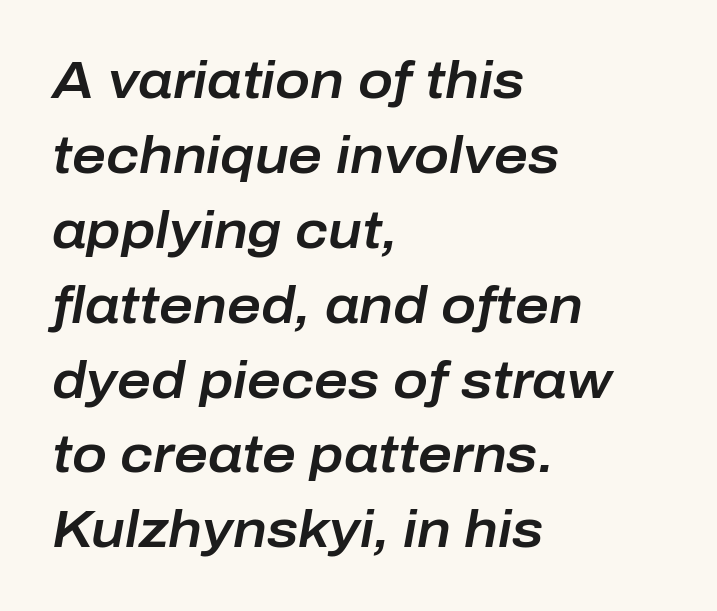
{"italic": "yes", "lean": "right", "slant_degrees": 10, "width": "normal", "stroke_contrast": "low", "x_height": "medium", "monospaced": "no", "underline": "no", "align": "left", "line_spacing": "normal", "line_spacing_ratio": 1.44, "letter_spacing": "normal", "letter_spacing_em": 0.0, "glyph_px": 52}
